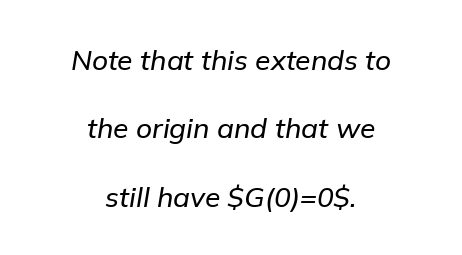
{"italic": "yes", "lean": "right", "slant_degrees": 9, "width": "normal", "stroke_contrast": "low", "x_height": "medium", "monospaced": "no", "underline": "no", "align": "center", "line_spacing": "loose", "line_spacing_ratio": 2.44, "letter_spacing": "normal", "letter_spacing_em": 0.0, "glyph_px": 28}
